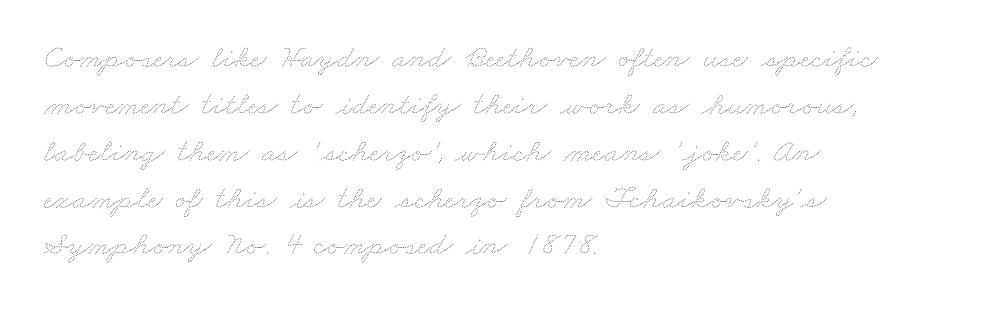
Varying glyph widths throughout — classic text-font behaviour. These lines are set flush left with a ragged right edge. Stems and bowls with no extra thickness — not bold. This sample uses plain, unmodified letter spacing. A clean baseline with only descenders dipping below it.
